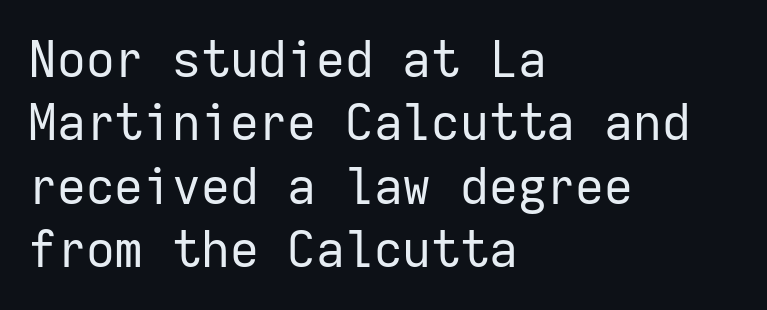
The image shows 50 px regular-weight sans-serif type, upright, monospaced; set left-aligned, normal line spacing (1.27x), normal letter spacing, not underlined; low stroke contrast and a medium x-height.
